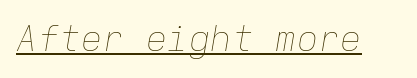
Q: Is the text bold? A: No.
Q: Is the text italic (slanted)? A: Yes, it leans right by about 9 degrees.
Q: Is the text underlined? A: Yes.
Q: Is the spacing between letters normal or unusually wide? A: Normal.
Q: Width (condensed, normal, or wide)? A: Normal.
Q: Stroke contrast? A: Low.
Q: x-height? A: Medium.
Q: Monospaced? A: Yes.
